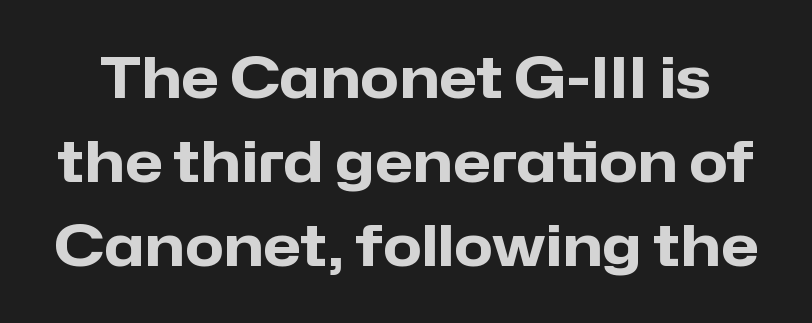
Q: Is the text bold? A: Yes.
Q: Is the text italic (slanted)? A: No, it is upright.
Q: Is the typeface a serif or a sans-serif typeface? A: Sans-serif.
Q: Is the text underlined? A: No.
Q: Is the spacing between letters normal or unusually wide? A: Normal.
Q: Is the spacing between lines tight, normal or loose? A: Normal.
Q: Width (condensed, normal, or wide)? A: Normal.
Q: Stroke contrast? A: Low.
Q: x-height? A: Medium.
Q: Monospaced? A: No.
